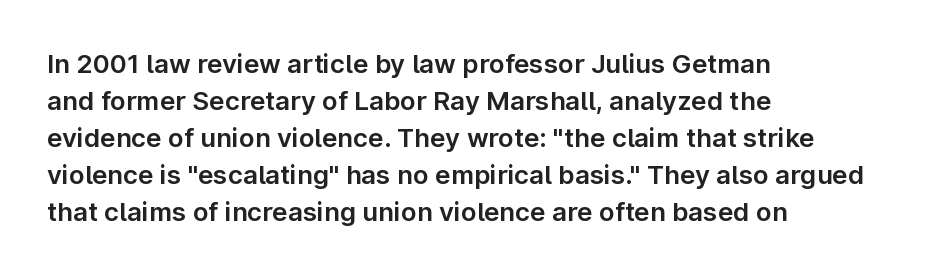
Inter-character spacing is left at the font's built-in metrics. Bare-footed words on every line. Every stem runs plumb, perpendicular to the baseline. Line spacing here is normal. Every row of glyphs begins at an identical x-position on the left.
